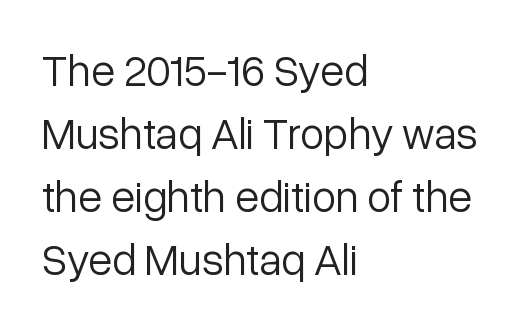
{"serif": "no", "italic": "no", "bold": "no", "weight": "light", "width": "normal", "stroke_contrast": "low", "x_height": "medium", "monospaced": "no", "underline": "no", "align": "left", "line_spacing": "normal", "line_spacing_ratio": 1.43, "letter_spacing": "normal", "letter_spacing_em": 0.0, "glyph_px": 44}
